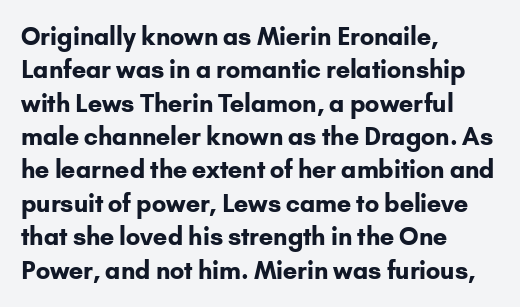
The image shows 24 px bold type, upright; set left-aligned, normal line spacing (1.39x), normal letter spacing, not underlined.
